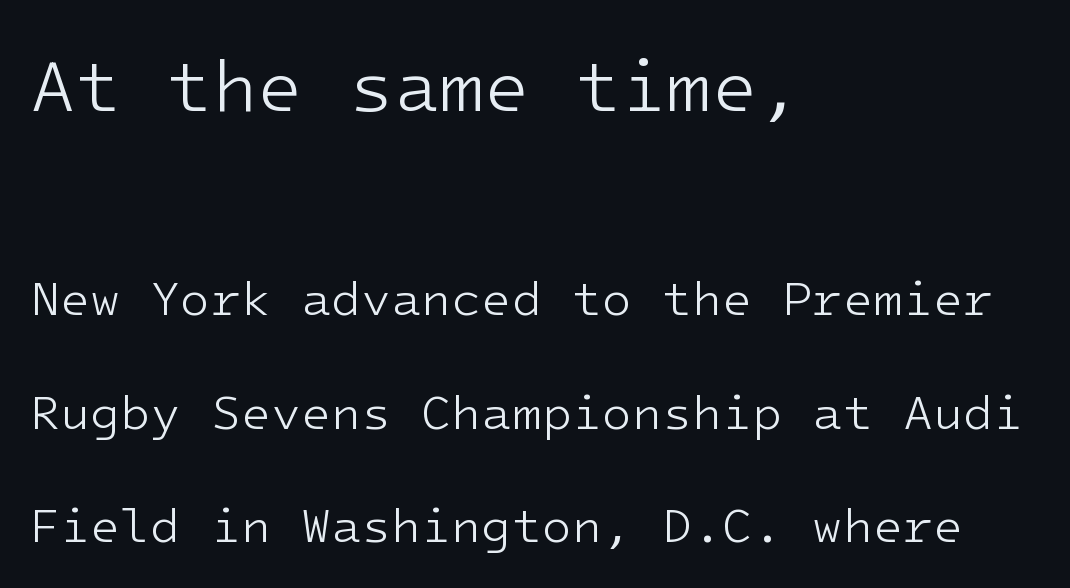
{"serif": "no", "italic": "no", "bold": "no", "weight": "light", "width": "normal", "stroke_contrast": "low", "x_height": "medium", "monospaced": "yes", "underline": "no", "align": "left", "line_spacing": "loose", "line_spacing_ratio": 2.32, "letter_spacing": "normal", "letter_spacing_em": 0.0, "larger_block": "first", "size_ratio": 1.51, "glyph_px": 74}
